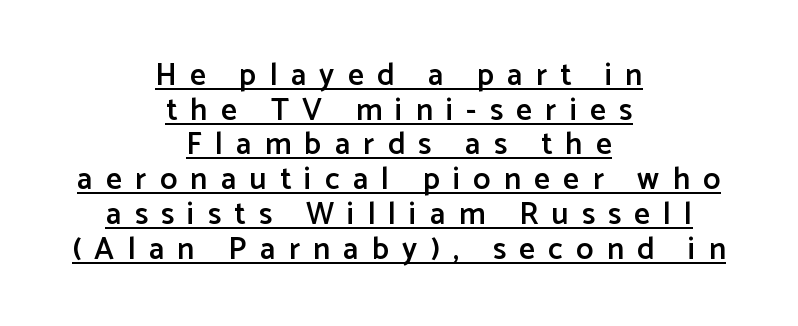
{"serif": "no", "italic": "no", "bold": "semi", "weight": "semibold", "width": "normal", "stroke_contrast": "low", "x_height": "medium", "monospaced": "no", "underline": "yes", "align": "center", "line_spacing": "tight", "line_spacing_ratio": 1.12, "letter_spacing": "wide", "letter_spacing_em": 0.43, "glyph_px": 31}
